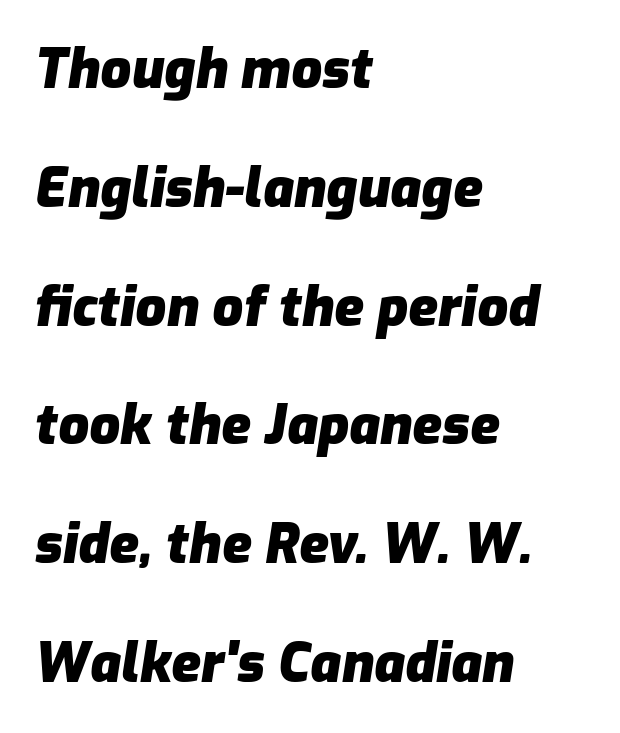
The strokes are fattened all the way to bold. There is no visible air inserted between adjacent glyphs. Horizontally, the lines are justified to the leading edge only. Do the characters align in a grid? No, the font is proportional. Summary of vertical rhythm: relaxed, with wide interline spacing.
